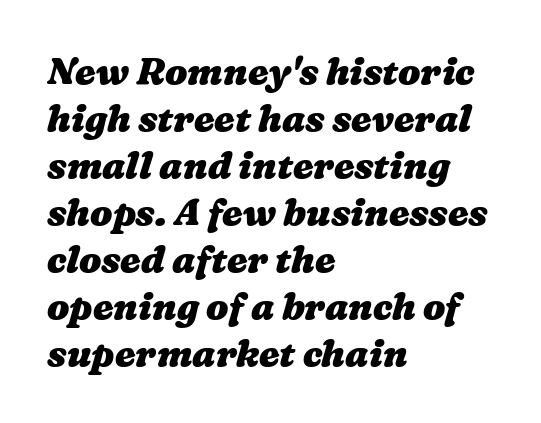
{"bold": "yes", "weight": "heavy", "width": "wide", "stroke_contrast": "medium", "x_height": "medium", "monospaced": "no", "underline": "no", "align": "left", "line_spacing": "normal", "line_spacing_ratio": 1.27, "letter_spacing": "normal", "letter_spacing_em": 0.0, "glyph_px": 37}
